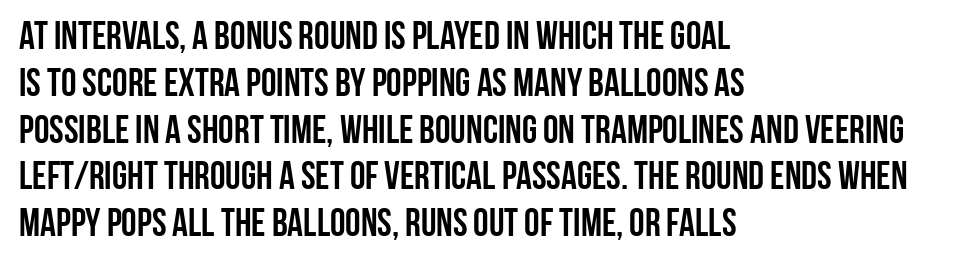
{"serif": "no", "italic": "no", "bold": "yes", "weight": "semibold", "width": "condensed", "stroke_contrast": "low", "x_height": "large", "monospaced": "no", "underline": "no", "align": "left", "line_spacing_ratio": 1.2, "letter_spacing": "normal", "letter_spacing_em": 0.0, "glyph_px": 39}
